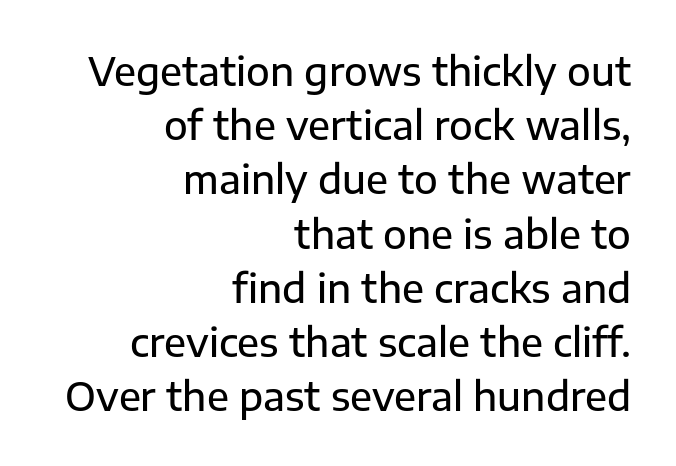
{"serif": "no", "italic": "no", "width": "normal", "stroke_contrast": "low", "x_height": "medium", "monospaced": "no", "underline": "no", "align": "right", "line_spacing": "normal", "line_spacing_ratio": 1.39, "letter_spacing": "normal", "letter_spacing_em": 0.0, "glyph_px": 39}
